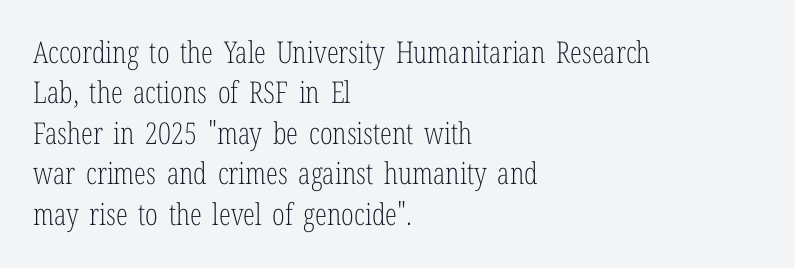
No heavy texture on the line: the type isn't bold. A classic flush-left, rag-right setting is used for this passage. This is serif lettering, the kind often seen in printed books. Every stem runs plumb, perpendicular to the baseline.
